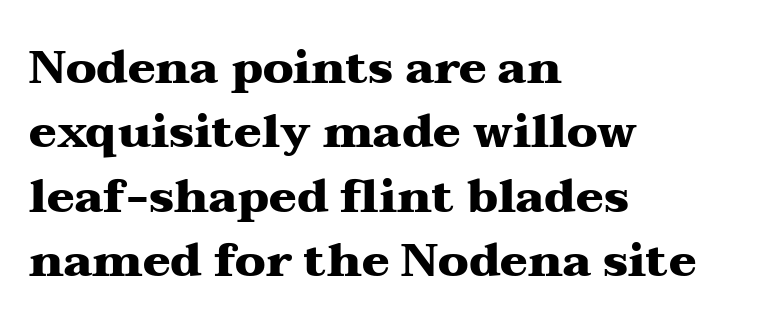
The image shows 46 px heavy, wide serif type, upright; set left-aligned, normal line spacing (1.4x), normal letter spacing, not underlined; medium stroke contrast and a medium x-height.
